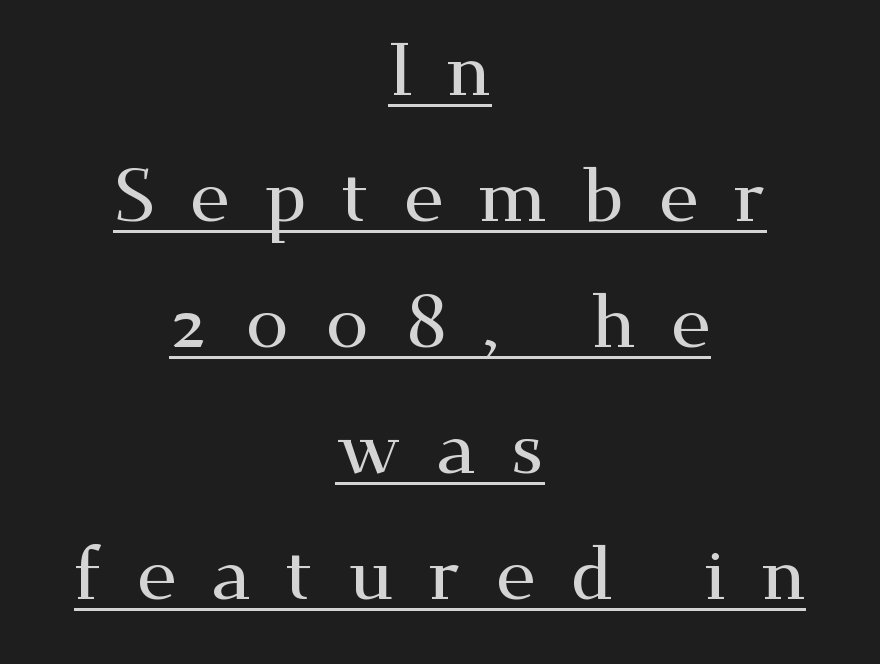
The leading is moderate, giving the passage an even texture. A rule runs beneath these lines of type. The glyphs in this specimen are seriffed. Does the copy run flush right? No — it is centered line by line. Character widths vary here, with narrow letters taking less room than wide ones.
